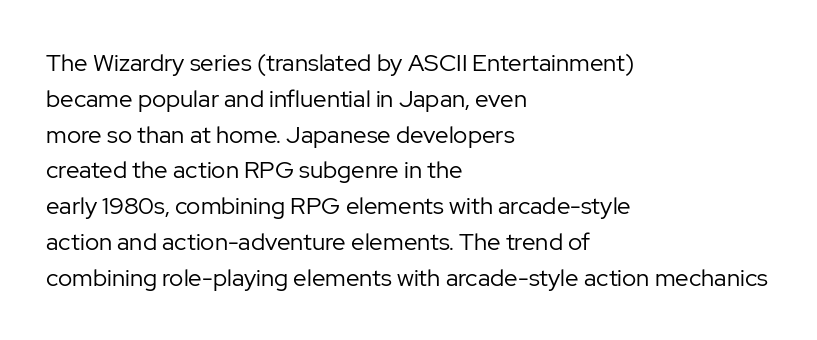
Q: Is the text bold? A: No.
Q: Is the text italic (slanted)? A: No, it is upright.
Q: Is the text underlined? A: No.
Q: How is the paragraph aligned? A: Left-aligned.
Q: Is the spacing between letters normal or unusually wide? A: Normal.
Q: Is the spacing between lines tight, normal or loose? A: Normal.
